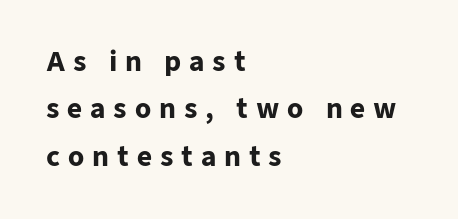
{"italic": "no", "bold": "yes", "underline": "no", "align": "left", "line_spacing_ratio": 1.82, "letter_spacing": "wide", "letter_spacing_em": 0.3, "glyph_px": 26}
